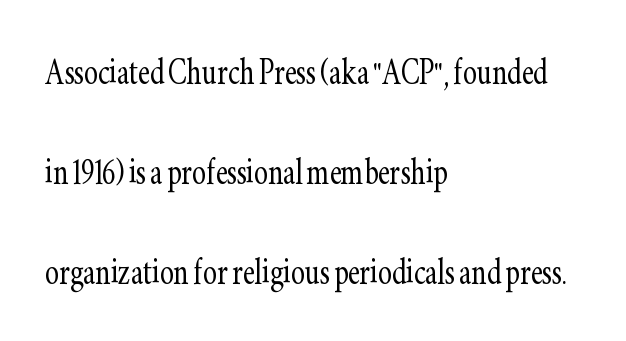
{"serif": "yes", "italic": "no", "bold": "no", "weight": "light", "width": "condensed", "stroke_contrast": "low", "x_height": "small", "monospaced": "no", "underline": "no", "align": "left", "line_spacing": "loose", "line_spacing_ratio": 2.38, "letter_spacing": "normal", "letter_spacing_em": 0.0, "glyph_px": 42}
